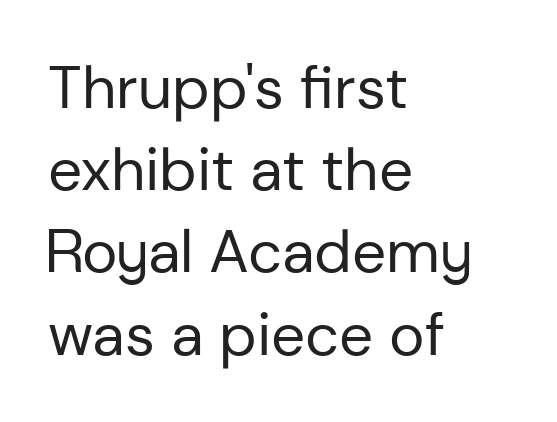
{"serif": "no", "italic": "no", "bold": "no", "weight": "regular", "width": "normal", "stroke_contrast": "low", "x_height": "medium", "monospaced": "no", "underline": "no", "align": "left", "line_spacing": "normal", "line_spacing_ratio": 1.37, "letter_spacing": "normal", "letter_spacing_em": 0.0, "glyph_px": 60}
